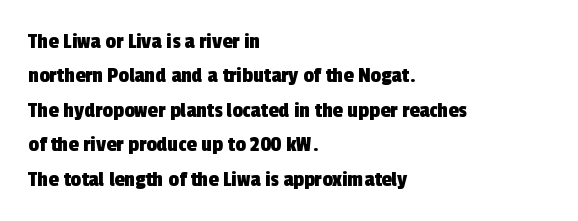
A clean baseline with only descenders dipping below it. Here the glyphs are tracked normally, forming tight word shapes. The typesetter chose a ragged-right arrangement here. Normally led — the rows are evenly, conventionally spaced.
